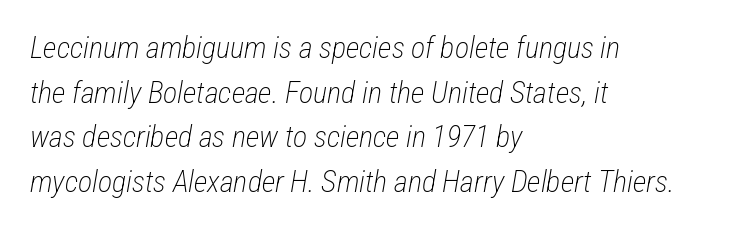
{"italic": "yes", "lean": "right", "slant_degrees": 12, "bold": "no", "weight": "light", "width": "condensed", "stroke_contrast": "low", "x_height": "medium", "monospaced": "no", "underline": "no", "align": "left", "line_spacing": "normal", "line_spacing_ratio": 1.49, "letter_spacing": "normal", "letter_spacing_em": 0.0, "glyph_px": 30}
